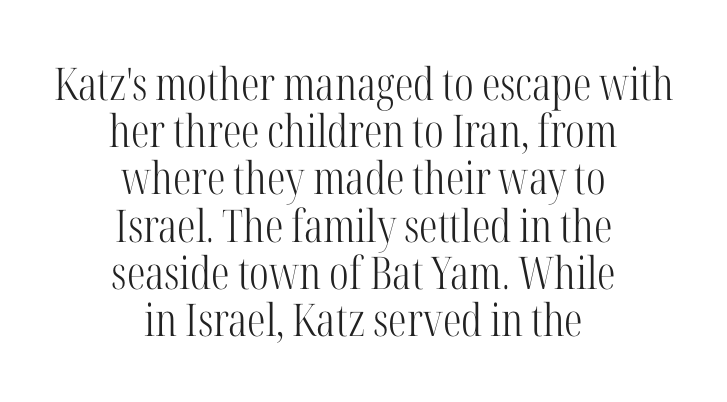
Q: Is the text bold? A: No.
Q: Is the text italic (slanted)? A: No, it is upright.
Q: Is the typeface a serif or a sans-serif typeface? A: Serif.
Q: Is the text underlined? A: No.
Q: How is the paragraph aligned? A: Centered.
Q: Is the spacing between letters normal or unusually wide? A: Normal.
Q: Is the spacing between lines tight, normal or loose? A: Tight.
Q: Width (condensed, normal, or wide)? A: Condensed.
Q: Stroke contrast? A: High.
Q: x-height? A: Medium.
Q: Monospaced? A: No.
